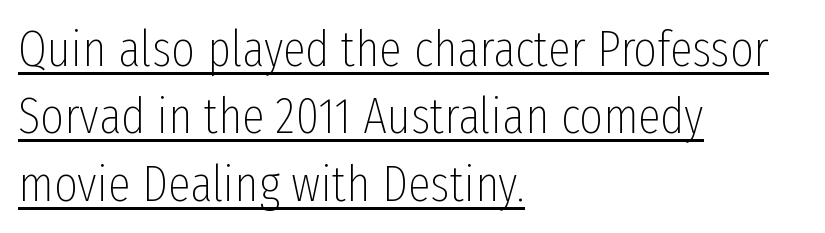
Q: Is the text bold? A: No.
Q: Is the text italic (slanted)? A: No, it is upright.
Q: Is the typeface a serif or a sans-serif typeface? A: Sans-serif.
Q: Is the text underlined? A: Yes.
Q: How is the paragraph aligned? A: Left-aligned.
Q: Is the spacing between letters normal or unusually wide? A: Normal.
Q: Is the spacing between lines tight, normal or loose? A: Normal.
Q: Width (condensed, normal, or wide)? A: Condensed.
Q: Stroke contrast? A: Low.
Q: x-height? A: Medium.
Q: Monospaced? A: No.
